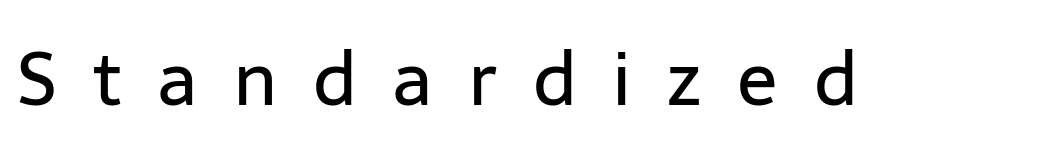
Q: Is the text bold? A: No.
Q: Is the text italic (slanted)? A: No, it is upright.
Q: Is the typeface a serif or a sans-serif typeface? A: Sans-serif.
Q: Is the text underlined? A: No.
Q: Is the spacing between letters normal or unusually wide? A: Unusually wide.
Q: Width (condensed, normal, or wide)? A: Normal.
Q: Stroke contrast? A: Low.
Q: x-height? A: Medium.
Q: Monospaced? A: No.
